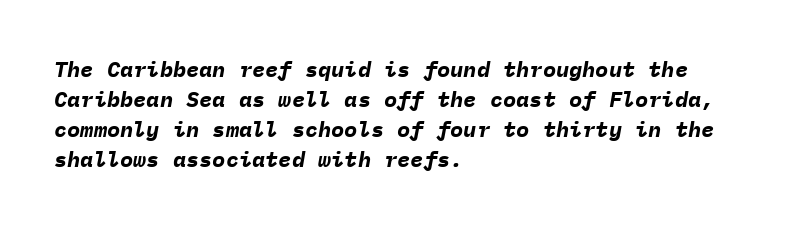
{"italic": "yes", "lean": "right", "slant_degrees": 9, "bold": "yes", "underline": "no", "align": "left", "line_spacing": "normal", "line_spacing_ratio": 1.36, "letter_spacing": "normal", "letter_spacing_em": 0.0, "glyph_px": 22}
